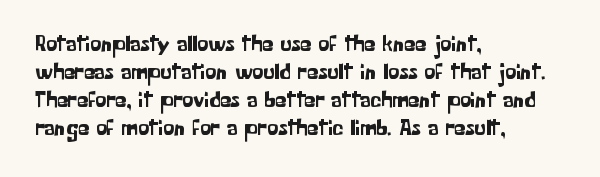
Q: Is the text italic (slanted)? A: No, it is upright.
Q: Is the text underlined? A: No.
Q: How is the paragraph aligned? A: Left-aligned.
Q: Is the spacing between letters normal or unusually wide? A: Normal.
Q: Is the spacing between lines tight, normal or loose? A: Normal.
